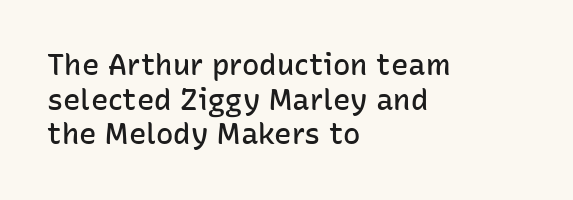
The image shows 29 px semibold sans-serif type, upright; set left-aligned, line spacing 1.19x, normal letter spacing, not underlined; low stroke contrast and a medium x-height.
